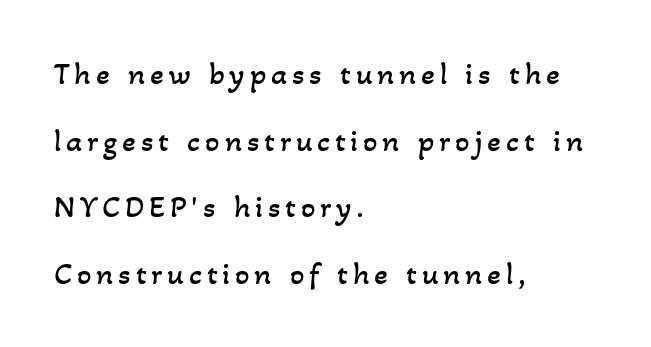
The image shows 32 px regular-weight type; set left-aligned, loose line spacing (2.08x), not underlined; low stroke contrast and a small x-height.
